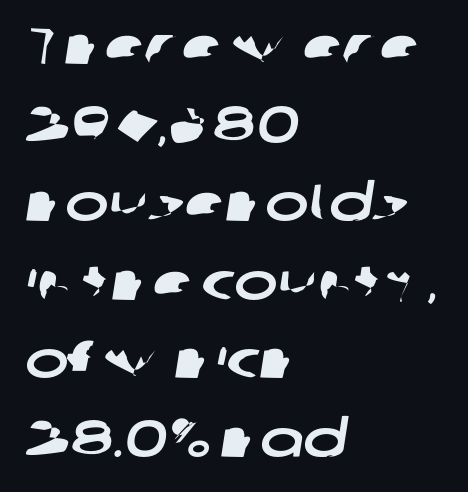
The image shows 52 px wide sans-serif type; set left-aligned, normal line spacing (1.51x), normal letter spacing, not underlined; low stroke contrast and a medium x-height.
